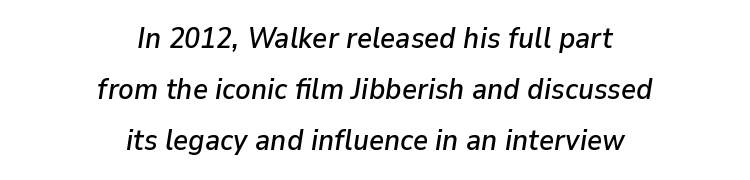
The image shows 29 px text type, italic (leaning right); set centered, line spacing 1.76x, normal letter spacing, not underlined; low stroke contrast and a medium x-height.
